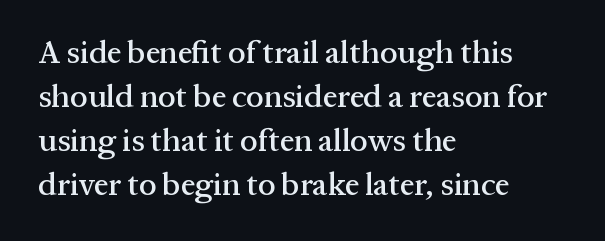
The image shows 32 px serif type, upright; set left-aligned, normal line spacing (1.37x), normal letter spacing, not underlined; medium stroke contrast and a medium x-height.
